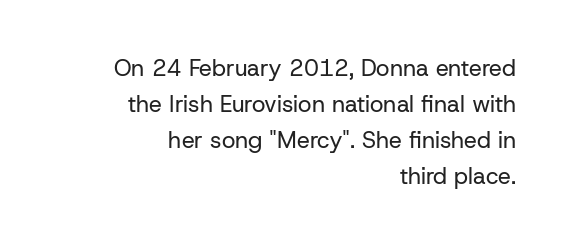
The image shows 23 px text type, upright; set right-aligned, normal line spacing (1.56x), normal letter spacing, not underlined.
